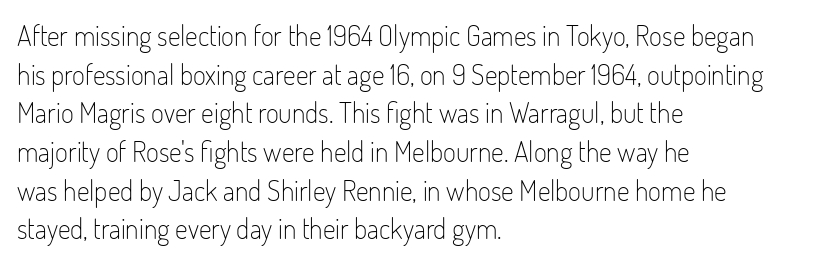
Q: Is the text bold? A: No.
Q: Is the text italic (slanted)? A: No, it is upright.
Q: Is the typeface a serif or a sans-serif typeface? A: Sans-serif.
Q: Is the text underlined? A: No.
Q: How is the paragraph aligned? A: Left-aligned.
Q: Is the spacing between letters normal or unusually wide? A: Normal.
Q: Is the spacing between lines tight, normal or loose? A: Normal.
Q: Width (condensed, normal, or wide)? A: Condensed.
Q: Stroke contrast? A: Low.
Q: x-height? A: Small.
Q: Monospaced? A: No.
